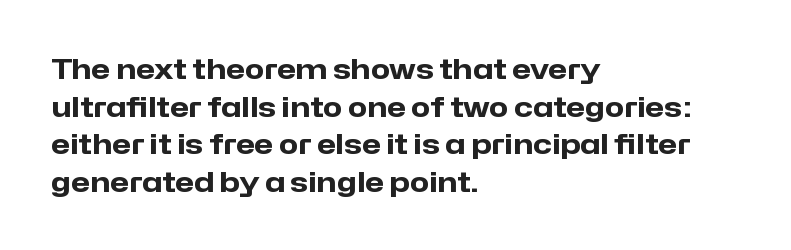
{"serif": "no", "italic": "no", "bold": "yes", "weight": "heavy", "width": "normal", "stroke_contrast": "low", "x_height": "medium", "monospaced": "no", "underline": "no", "align": "left", "line_spacing": "normal", "line_spacing_ratio": 1.34, "letter_spacing": "normal", "letter_spacing_em": 0.0, "glyph_px": 28}
